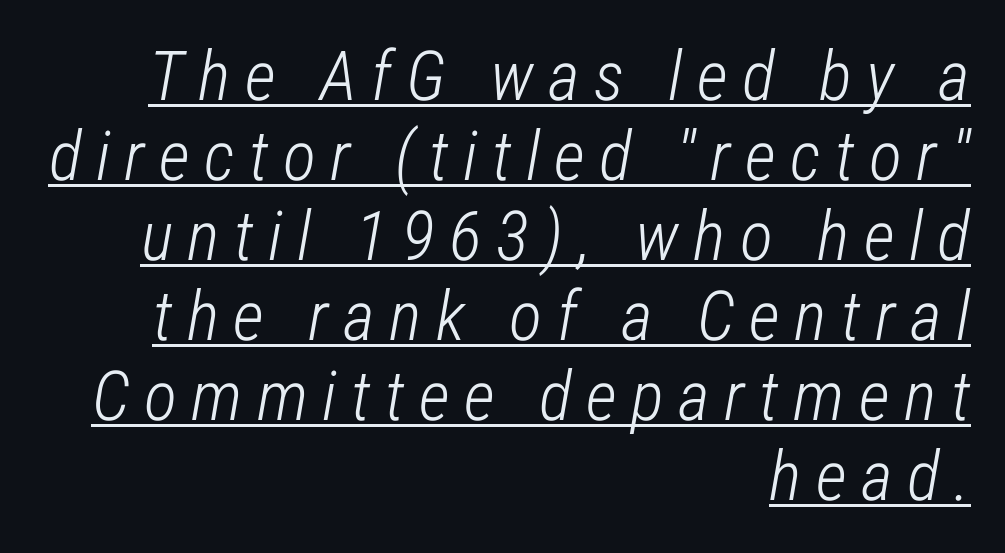
Q: Is the text bold? A: No.
Q: Is the text italic (slanted)? A: Yes, it leans right by about 12 degrees.
Q: Is the text underlined? A: Yes.
Q: How is the paragraph aligned? A: Right-aligned.
Q: Is the spacing between letters normal or unusually wide? A: Unusually wide.
Q: Width (condensed, normal, or wide)? A: Condensed.
Q: Stroke contrast? A: Low.
Q: x-height? A: Medium.
Q: Monospaced? A: No.
